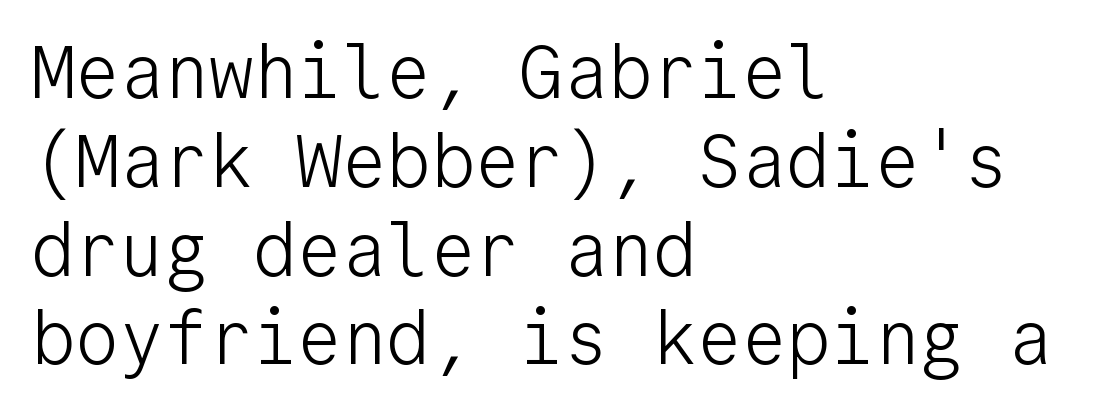
The image shows 74 px light sans-serif type, upright, monospaced; set left-aligned, line spacing 1.2x, normal letter spacing, not underlined; low stroke contrast and a medium x-height.
